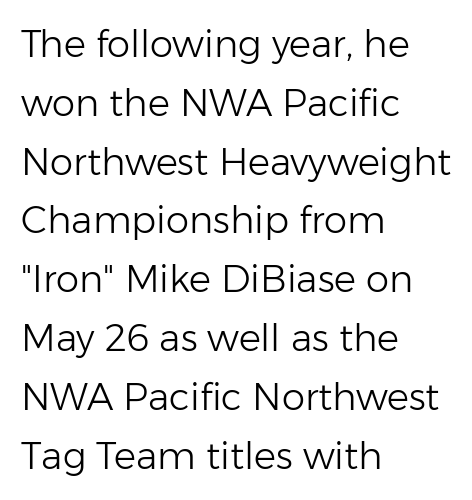
Posture: upright roman. All the whitespace from short lines collects on the right. Weight class: somewhere from thin through regular. The letters advance in unequal steps, a hallmark of proportional type.
